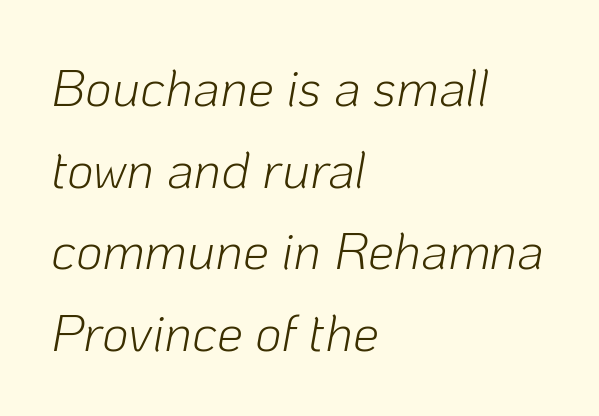
Q: Is the text bold? A: No.
Q: Is the text italic (slanted)? A: Yes, it leans right by about 10 degrees.
Q: Is the text underlined? A: No.
Q: How is the paragraph aligned? A: Left-aligned.
Q: Is the spacing between letters normal or unusually wide? A: Normal.
Q: Is the spacing between lines tight, normal or loose? A: Normal.
Q: Width (condensed, normal, or wide)? A: Normal.
Q: Stroke contrast? A: Low.
Q: x-height? A: Medium.
Q: Monospaced? A: No.
